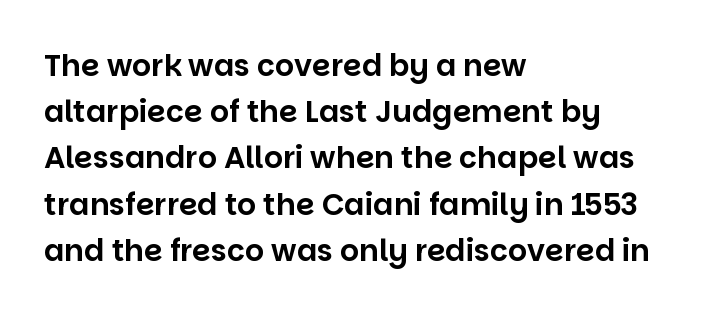
The image shows 30 px sans-serif type, upright; set left-aligned, normal line spacing (1.54x), normal letter spacing, not underlined; low stroke contrast and a large x-height.
